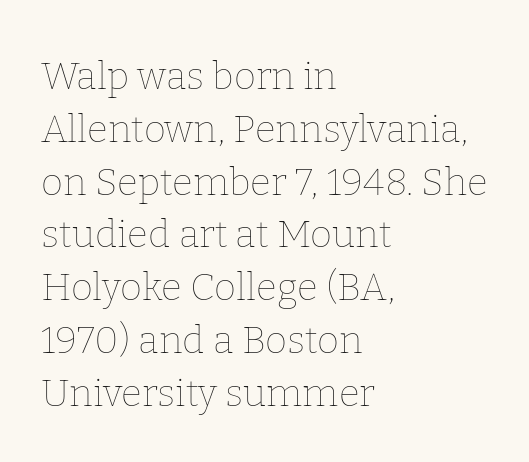
Default kerning and tracking; the words read as compact shapes. The face used here is proportionally spaced, like ordinary book or web type. Each line starts at the same left margin while the right side varies. Whoever set this chose a conventional vertical rhythm. The zone under the glyphs is completely vacant. A light-to-regular cut is what we see here.
